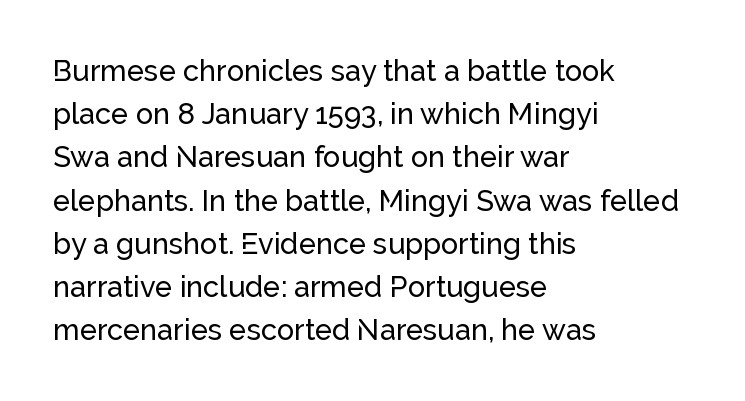
The image shows 29 px sans-serif type, upright; set left-aligned, normal line spacing (1.49x), normal letter spacing, not underlined; low stroke contrast and a medium x-height.
